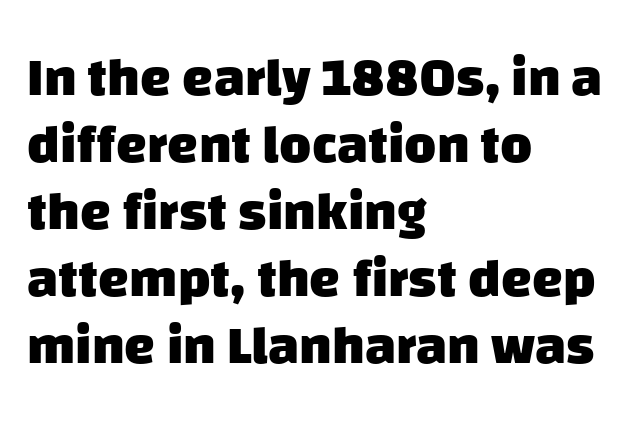
{"serif": "no", "bold": "yes", "weight": "heavy", "width": "normal", "stroke_contrast": "low", "x_height": "large", "monospaced": "no", "underline": "no", "align": "left", "line_spacing_ratio": 1.22, "letter_spacing": "normal", "letter_spacing_em": 0.0, "glyph_px": 55}
